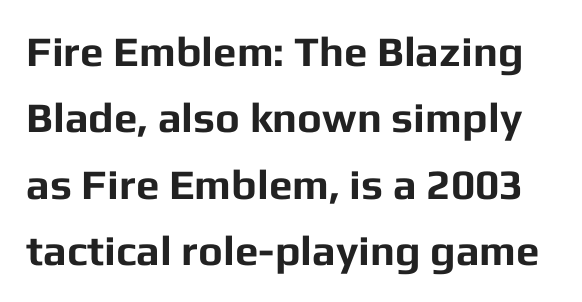
The image shows 42 px bold sans-serif type, upright; set normal line spacing (1.58x), normal letter spacing, not underlined; low stroke contrast and a medium x-height.
